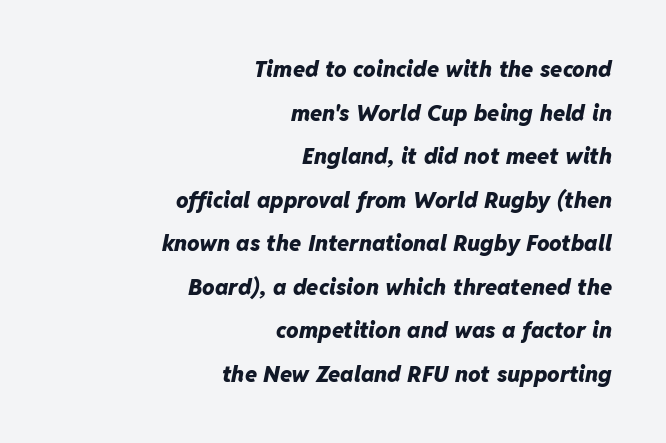
Q: Is the text bold? A: Yes.
Q: Is the text italic (slanted)? A: Yes, it leans right by about 11 degrees.
Q: Is the text underlined? A: No.
Q: How is the paragraph aligned? A: Right-aligned.
Q: Is the spacing between letters normal or unusually wide? A: Normal.
Q: Is the spacing between lines tight, normal or loose? A: Loose.
